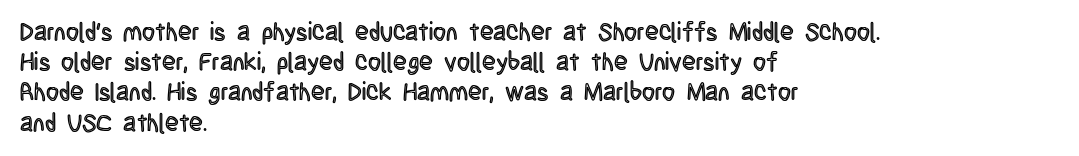
{"italic": "no", "underline": "no", "align": "left", "line_spacing_ratio": 1.21, "letter_spacing": "normal", "letter_spacing_em": 0.0, "glyph_px": 25}
